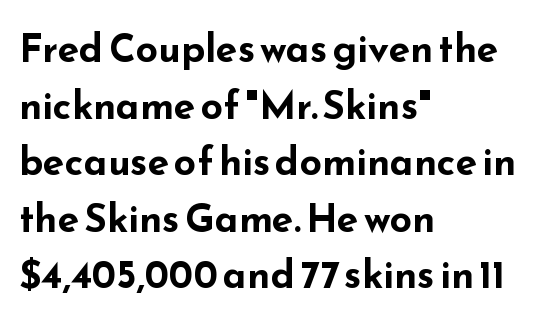
Think of a printed novel: that variable character pitch is what you see here. The horizontal fit of the characters is conventional and even. Underlining? Definitely not there. This block has exactly the height ordinary leading produces.
